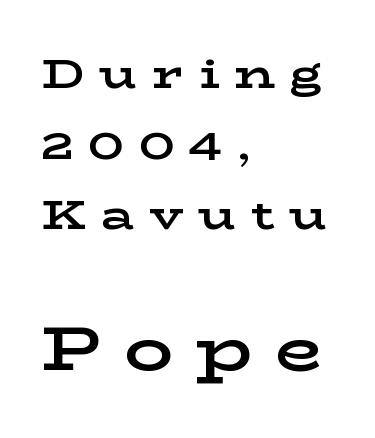
Q: Is the text bold? A: Yes.
Q: Is the text italic (slanted)? A: No, it is upright.
Q: Is the typeface a serif or a sans-serif typeface? A: Serif.
Q: Is the text underlined? A: No.
Q: How is the paragraph aligned? A: Left-aligned.
Q: Is the spacing between letters normal or unusually wide? A: Unusually wide.
Q: Which block of text is set in a larger size, the first (top) or the second (bottom)? A: The second (bottom) one.
Q: Width (condensed, normal, or wide)? A: Wide.
Q: Stroke contrast? A: Low.
Q: x-height? A: Medium.
Q: Monospaced? A: No.
